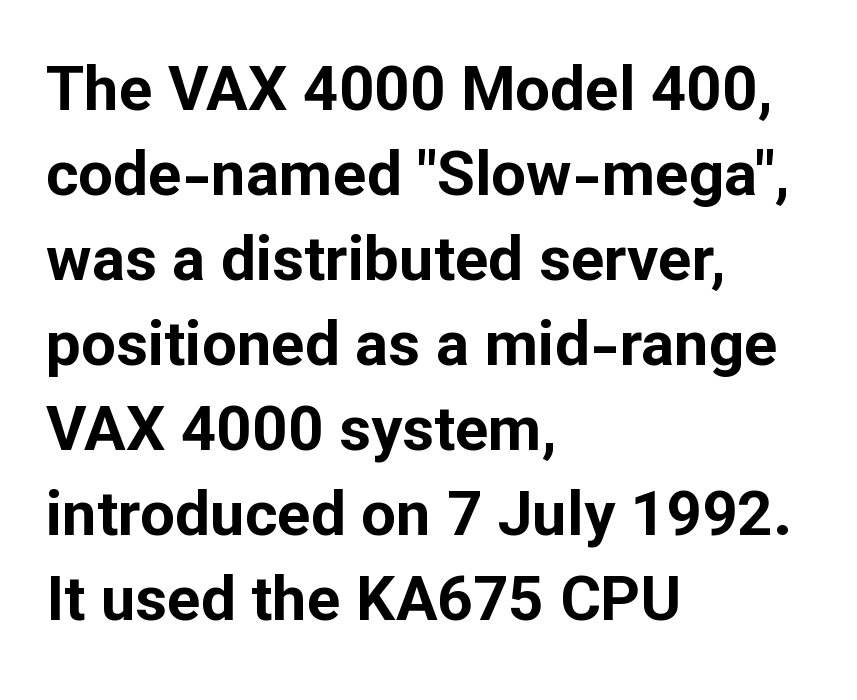
{"serif": "no", "italic": "no", "bold": "yes", "weight": "bold", "width": "normal", "stroke_contrast": "low", "x_height": "medium", "monospaced": "no", "underline": "no", "align": "left", "line_spacing": "normal", "line_spacing_ratio": 1.37, "letter_spacing": "normal", "letter_spacing_em": 0.0, "glyph_px": 62}
